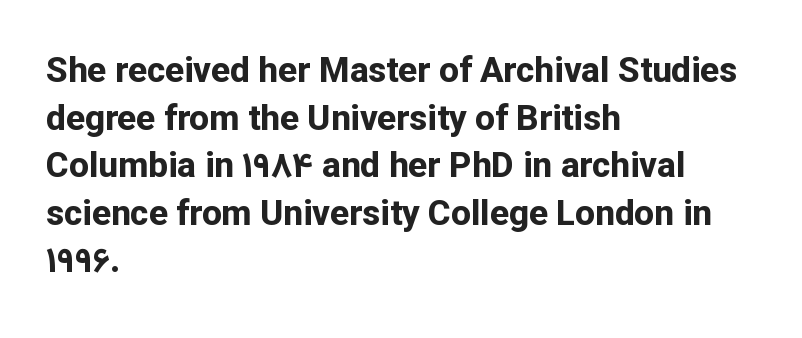
The image shows 35 px bold sans-serif type, upright; set left-aligned, normal line spacing (1.36x), normal letter spacing, not underlined; low stroke contrast and a medium x-height.
